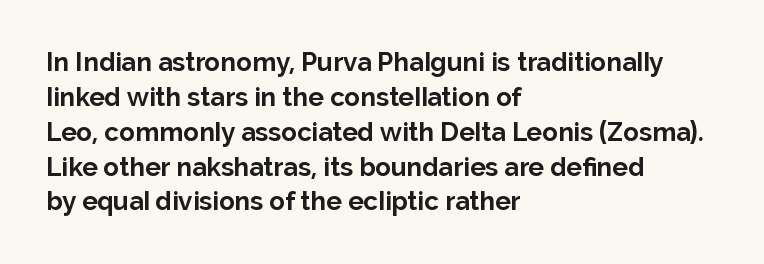
Q: Is the text bold? A: Yes.
Q: Is the text italic (slanted)? A: No, it is upright.
Q: Is the text underlined? A: No.
Q: How is the paragraph aligned? A: Left-aligned.
Q: Is the spacing between letters normal or unusually wide? A: Normal.
Q: Is the spacing between lines tight, normal or loose? A: Normal.
